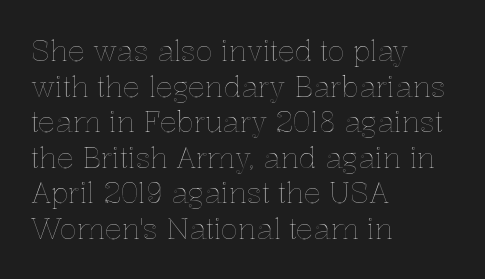
Q: Is the text italic (slanted)? A: No, it is upright.
Q: Is the text underlined? A: No.
Q: How is the paragraph aligned? A: Left-aligned.
Q: Is the spacing between letters normal or unusually wide? A: Normal.
Q: Is the spacing between lines tight, normal or loose? A: Normal.
Q: Width (condensed, normal, or wide)? A: Normal.
Q: x-height? A: Medium.
Q: Monospaced? A: No.
